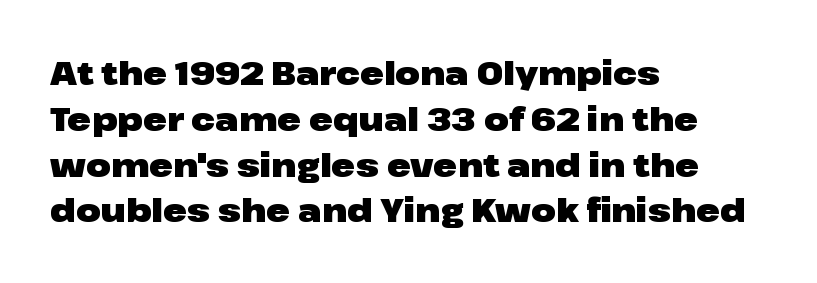
The image shows 32 px heavy, wide sans-serif type, upright; set left-aligned, normal line spacing (1.43x), normal letter spacing, not underlined; low stroke contrast and a medium x-height.
